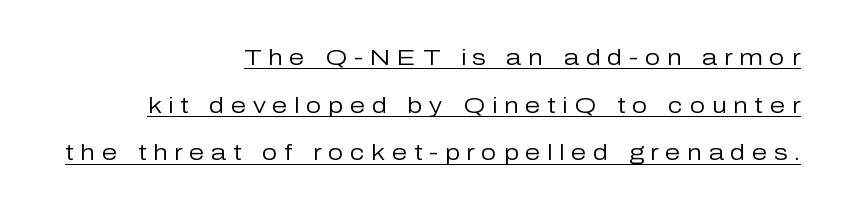
The image shows 22 px text type, upright; set right-aligned, loose line spacing (2.17x), unusually wide letter spacing (+0.3 em), underlined.
